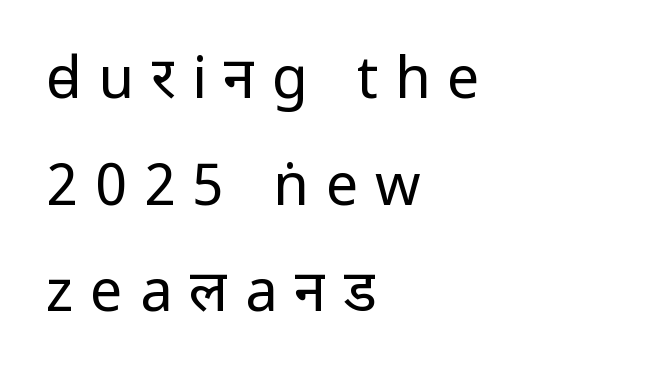
Unbolded letterforms with no extra heft. These lines are set flush left with a ragged right edge. Loose tracking; the words dissolve into strings of separated letters. Letters rest on an invisible, unmarked baseline.
